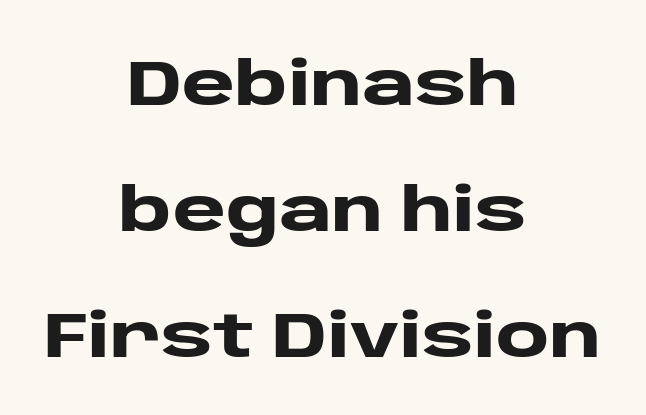
Q: Is the text bold? A: Yes.
Q: Is the text italic (slanted)? A: No, it is upright.
Q: Is the typeface a serif or a sans-serif typeface? A: Sans-serif.
Q: Is the text underlined? A: No.
Q: How is the paragraph aligned? A: Centered.
Q: Is the spacing between letters normal or unusually wide? A: Normal.
Q: Is the spacing between lines tight, normal or loose? A: Loose.
Q: Width (condensed, normal, or wide)? A: Wide.
Q: Stroke contrast? A: Low.
Q: x-height? A: Large.
Q: Monospaced? A: No.
